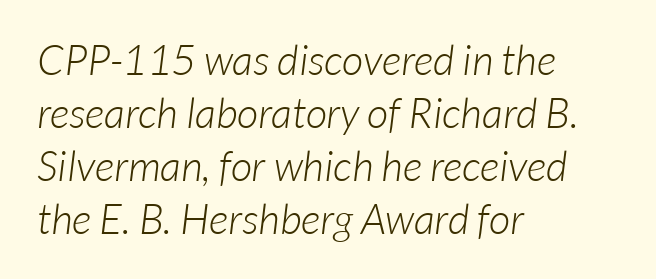
On a weight scale, this lands at 450 or below. This sample keeps an unexceptional amount of space between lines. Descender tails drop into unmarked territory. Each letter keeps its own natural width here, so spacing adapts to shape. Stroke terminals: plain, sans-serif.
